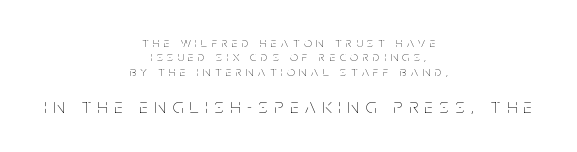
The image shows 21 px text type, upright; set centered, tight line spacing (1.02x), unusually wide letter spacing (+0.33 em), not underlined; the second (bottom) block is 1.5x larger.
